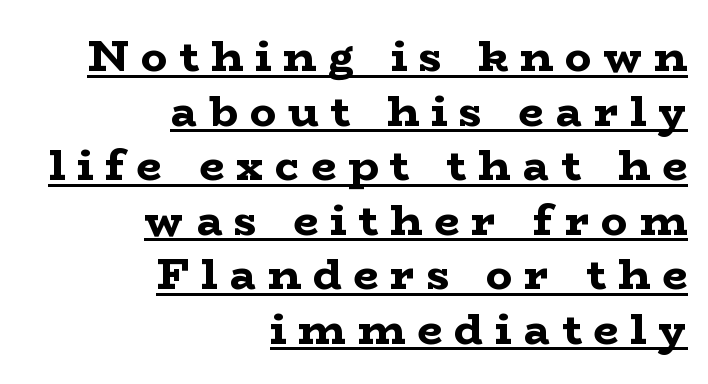
The image shows 44 px bold, wide serif type, upright; set right-aligned, line spacing 1.24x, unusually wide letter spacing (+0.27 em), underlined; low stroke contrast and a medium x-height.
